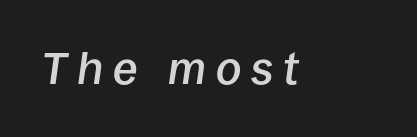
{"italic": "yes", "lean": "right", "slant_degrees": 8, "bold": "semi", "weight": "semibold", "width": "normal", "stroke_contrast": "low", "x_height": "large", "monospaced": "no", "underline": "no", "letter_spacing": "wide", "letter_spacing_em": 0.22, "glyph_px": 45}
